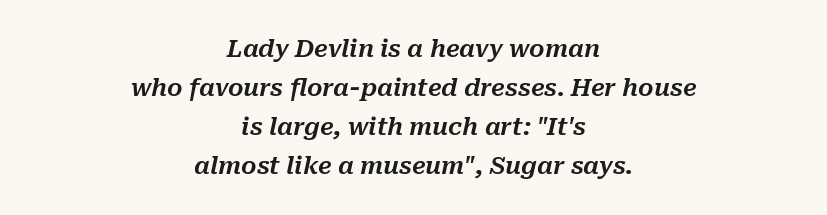
The image shows 24 px text type, italic (leaning right); set centered, normal line spacing (1.63x), normal letter spacing, not underlined.
